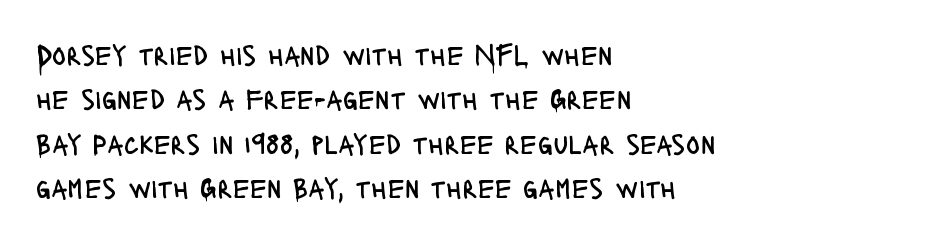
Weight: regular or lighter. Students, observe: this is what conventionally led text looks like. The glyphs in this specimen are sans serif. Each letter keeps its own natural width here, so spacing adapts to shape. Tracking value appears to be zero — textbook default spacing. Upright lettering throughout.
